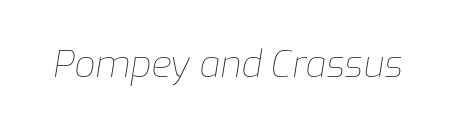
Q: Is the text bold? A: No.
Q: Is the text italic (slanted)? A: Yes, it leans right by about 9 degrees.
Q: Is the text underlined? A: No.
Q: Is the spacing between letters normal or unusually wide? A: Normal.
Q: Width (condensed, normal, or wide)? A: Normal.
Q: Stroke contrast? A: Low.
Q: x-height? A: Medium.
Q: Monospaced? A: No.
